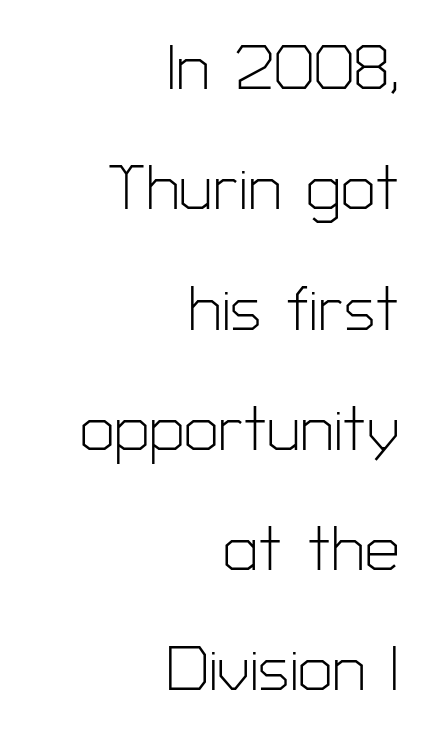
Q: Is the text bold? A: No.
Q: Is the text italic (slanted)? A: No, it is upright.
Q: Is the typeface a serif or a sans-serif typeface? A: Sans-serif.
Q: Is the text underlined? A: No.
Q: How is the paragraph aligned? A: Right-aligned.
Q: Is the spacing between letters normal or unusually wide? A: Normal.
Q: Is the spacing between lines tight, normal or loose? A: Loose.
Q: Width (condensed, normal, or wide)? A: Normal.
Q: Stroke contrast? A: Low.
Q: x-height? A: Medium.
Q: Monospaced? A: No.
